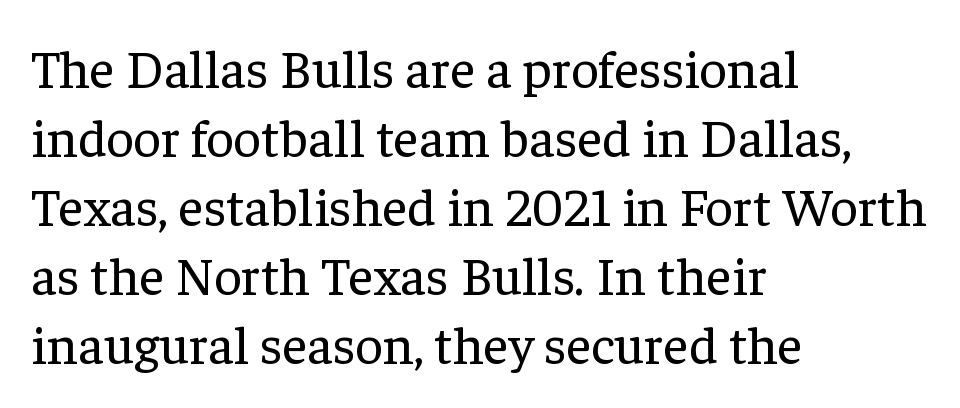
In terms of posture, this sample is upright. This sample keeps an unexceptional amount of space between lines. The typeface chosen for these lines features serifs. Proportional: the letters do not fall into vertical columns.
